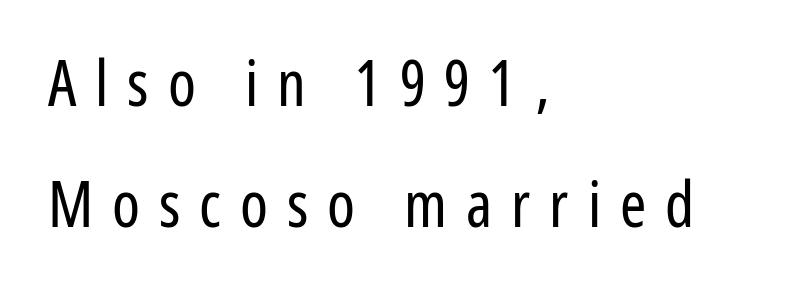
{"serif": "no", "italic": "no", "bold": "no", "weight": "regular", "width": "condensed", "stroke_contrast": "low", "x_height": "medium", "monospaced": "no", "underline": "no", "align": "left", "line_spacing": "loose", "line_spacing_ratio": 1.92, "letter_spacing": "wide", "letter_spacing_em": 0.3, "glyph_px": 63}
